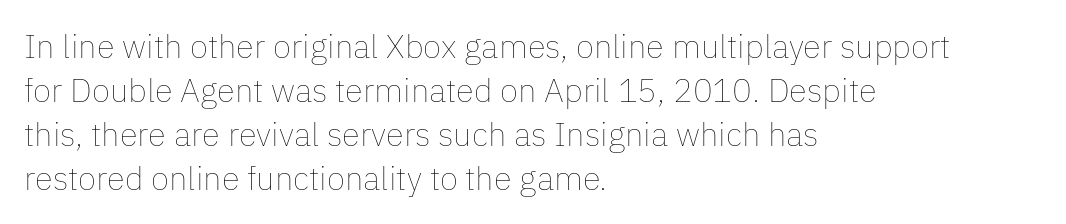
Caption: face not bold, strokes unweighted. Think of a printed novel: that variable character pitch is what you see here. The gap between lines stays unmarked. Casual observation: everything's shoved over to the left. The designer left line spacing at the default. Does the lettering tilt? It doesn't — this is upright.
